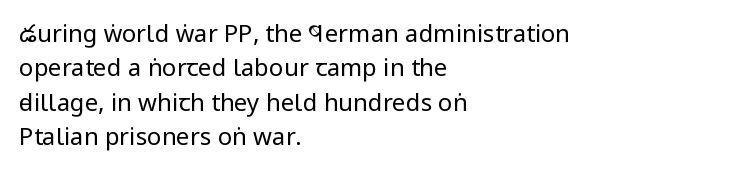
Q: Is the text bold? A: No.
Q: Is the text italic (slanted)? A: No, it is upright.
Q: Is the text underlined? A: No.
Q: How is the paragraph aligned? A: Left-aligned.
Q: Is the spacing between letters normal or unusually wide? A: Normal.
Q: Is the spacing between lines tight, normal or loose? A: Normal.
